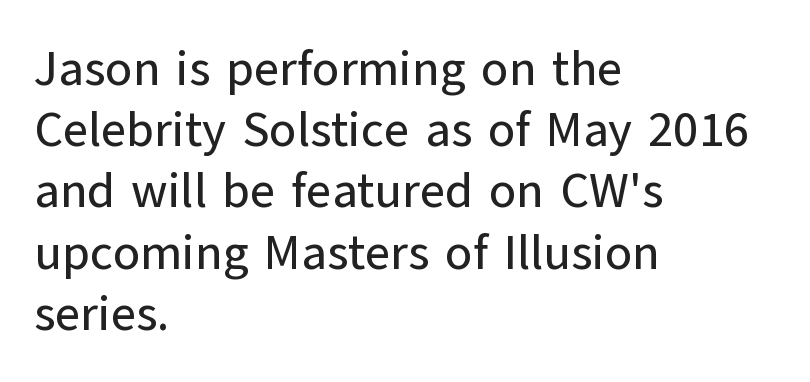
You can tell from the bare stems that sans-serif type was used. The block of text has a typical density, with ordinary space between rows. Honestly, the letter spacing is just normal — you wouldn't notice it. A typesetter would mark this as roman, not italic. The passage shown is typed in a proportional face where columns would drift.
